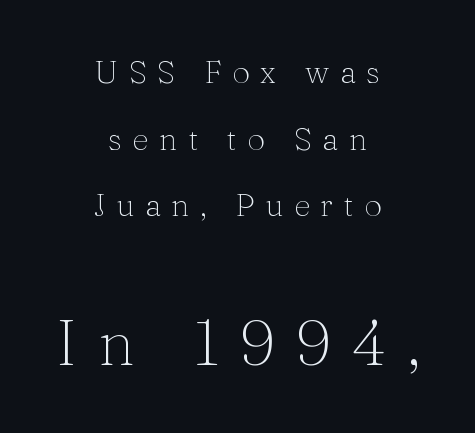
Q: Is the text bold? A: No.
Q: Is the text italic (slanted)? A: No, it is upright.
Q: Is the typeface a serif or a sans-serif typeface? A: Serif.
Q: Is the text underlined? A: No.
Q: How is the paragraph aligned? A: Centered.
Q: Is the spacing between letters normal or unusually wide? A: Unusually wide.
Q: Is the spacing between lines tight, normal or loose? A: Loose.
Q: Which block of text is set in a larger size, the first (top) or the second (bottom)? A: The second (bottom) one.
Q: Width (condensed, normal, or wide)? A: Normal.
Q: Stroke contrast? A: Medium.
Q: x-height? A: Medium.
Q: Monospaced? A: No.
